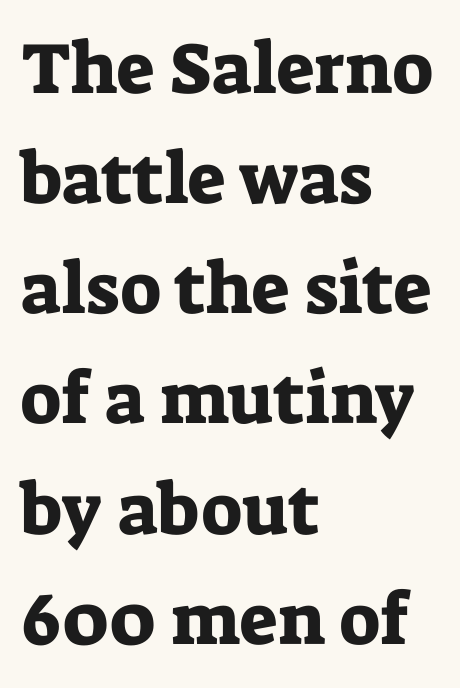
The type is set solid horizontally, with unmodified tracking. The passage shown is typeset with a serif family. Lines of text with bare space underneath. Horizontal alignment here is leftward, the default for most running prose. A typesetter would call this leading conventional body-copy spacing.
